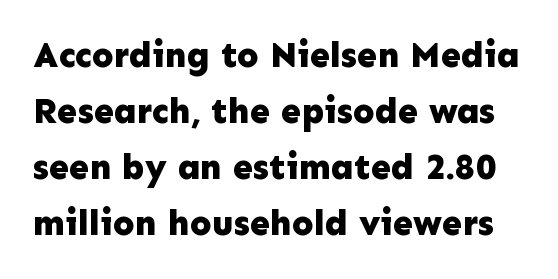
Q: Is the text bold? A: Yes.
Q: Is the text italic (slanted)? A: No, it is upright.
Q: Is the typeface a serif or a sans-serif typeface? A: Sans-serif.
Q: Is the text underlined? A: No.
Q: Is the spacing between letters normal or unusually wide? A: Normal.
Q: Is the spacing between lines tight, normal or loose? A: Normal.
Q: Width (condensed, normal, or wide)? A: Normal.
Q: Stroke contrast? A: Low.
Q: x-height? A: Medium.
Q: Monospaced? A: No.
